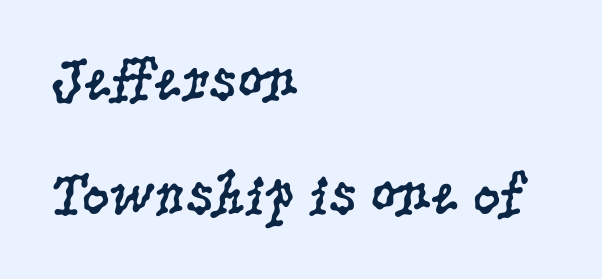
Q: Is the text bold? A: No.
Q: Is the typeface a serif or a sans-serif typeface? A: Serif.
Q: Is the text underlined? A: No.
Q: How is the paragraph aligned? A: Left-aligned.
Q: Is the spacing between letters normal or unusually wide? A: Normal.
Q: Width (condensed, normal, or wide)? A: Condensed.
Q: Stroke contrast? A: Low.
Q: x-height? A: Large.
Q: Monospaced? A: No.
